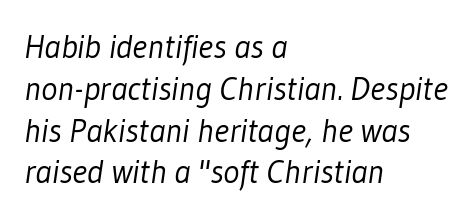
Type style note: lacks serifs. The rag falls on the right side of this text block. Spacing verdict: proportional, widths tailored to each character. Between one letter and the next there's only the usual sliver of space. The space beneath each line is pristine and unruled.
